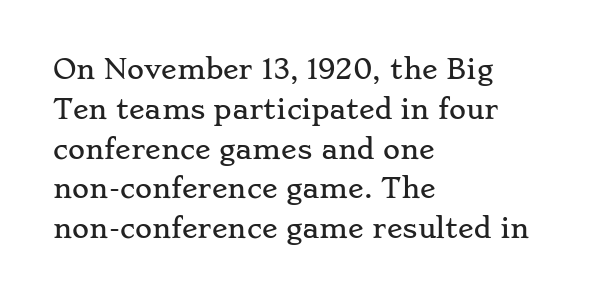
How would I describe the line gaps? Plain and ordinary. Does extra space separate the letters? No, they use regular spacing. These lines stack with their left ends in a neat column. Underlining? Definitely not there. Quick note: not italic, upright.
